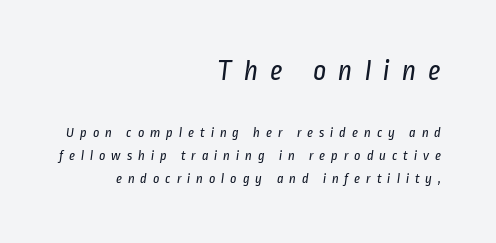
Q: Is the text bold? A: No.
Q: Is the typeface a serif or a sans-serif typeface? A: Sans-serif.
Q: Is the text underlined? A: No.
Q: How is the paragraph aligned? A: Right-aligned.
Q: Is the spacing between letters normal or unusually wide? A: Unusually wide.
Q: Is the spacing between lines tight, normal or loose? A: Normal.
Q: Which block of text is set in a larger size, the first (top) or the second (bottom)? A: The first (top) one.
Q: Width (condensed, normal, or wide)? A: Condensed.
Q: Stroke contrast? A: Low.
Q: x-height? A: Medium.
Q: Monospaced? A: No.
